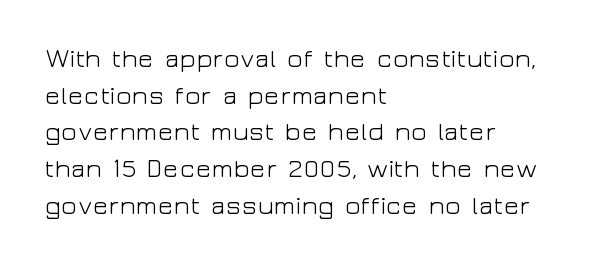
{"italic": "no", "bold": "no", "underline": "no", "align": "left", "line_spacing": "normal", "line_spacing_ratio": 1.41, "letter_spacing": "normal", "letter_spacing_em": 0.0, "glyph_px": 26}
